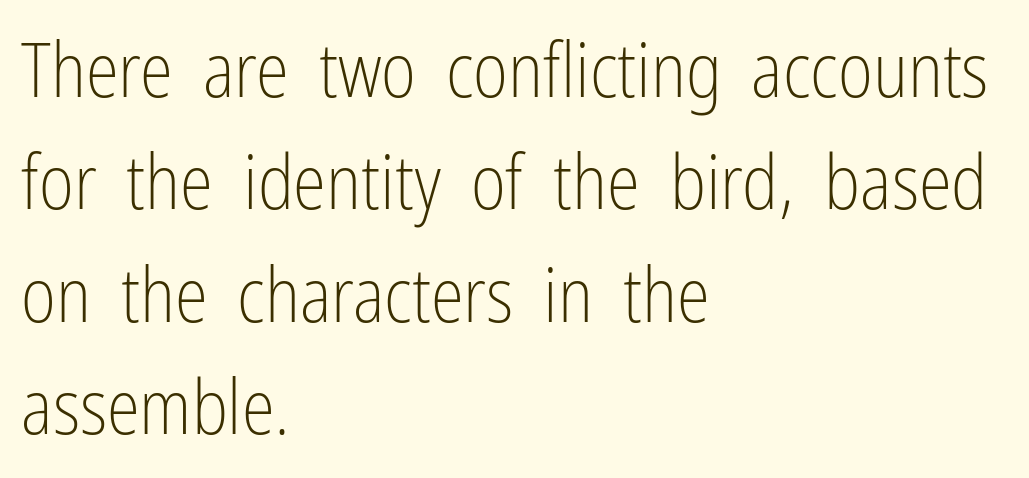
You could not count columns in this text — the font is proportionally spaced. This sample uses a sans-serif face. Regular leading. The space beneath each line is pristine and unruled. Compared with typical body copy, the letter spacing here is the same.
